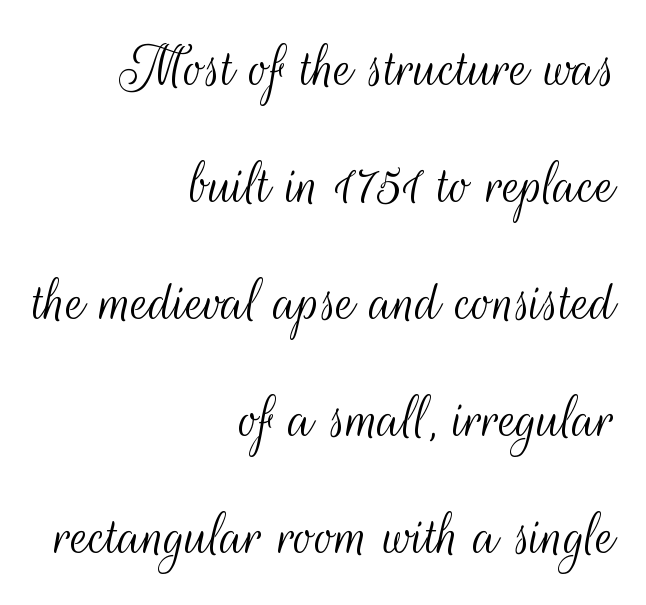
The image shows 65 px light, condensed sans-serif type; set right-aligned, line spacing 1.8x, normal letter spacing, not underlined; medium stroke contrast and a small x-height.
